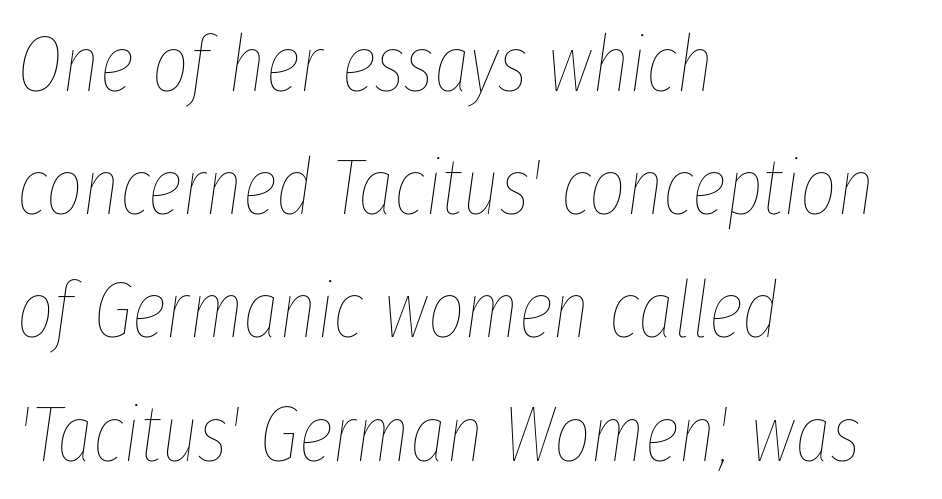
Q: Is the text bold? A: No.
Q: Is the text italic (slanted)? A: Yes, it leans right by about 8 degrees.
Q: Is the text underlined? A: No.
Q: How is the paragraph aligned? A: Left-aligned.
Q: Is the spacing between letters normal or unusually wide? A: Normal.
Q: Is the spacing between lines tight, normal or loose? A: Normal.
Q: Width (condensed, normal, or wide)? A: Condensed.
Q: Stroke contrast? A: Low.
Q: x-height? A: Medium.
Q: Monospaced? A: No.
